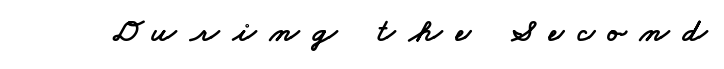
{"serif": "no", "width": "wide", "stroke_contrast": "low", "x_height": "small", "monospaced": "no", "underline": "no", "letter_spacing": "wide", "letter_spacing_em": 0.4, "glyph_px": 34}
